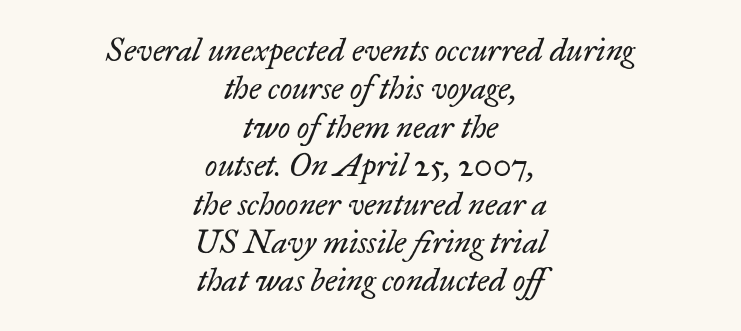
The words here are not underlined. Yep, that's italic — everything's leaning. Alignment: centered. No extra tracking has been applied to these lines. What kind of face is this? One with serifs.
